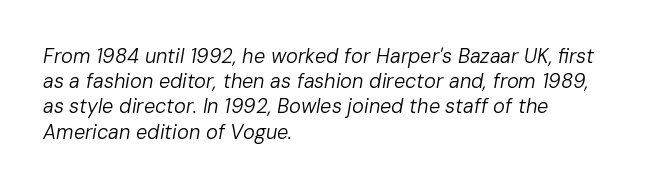
{"italic": "yes", "lean": "right", "slant_degrees": 10, "bold": "no", "underline": "no", "align": "left", "line_spacing": "normal", "line_spacing_ratio": 1.26, "letter_spacing": "normal", "letter_spacing_em": 0.0, "glyph_px": 20}
